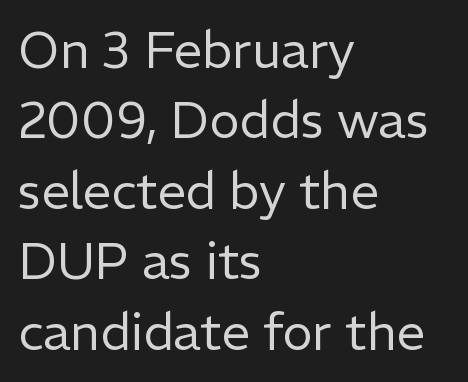
{"serif": "no", "italic": "no", "bold": "no", "weight": "regular", "width": "normal", "stroke_contrast": "low", "x_height": "medium", "monospaced": "no", "underline": "no", "align": "left", "line_spacing": "normal", "line_spacing_ratio": 1.38, "letter_spacing": "normal", "letter_spacing_em": 0.0, "glyph_px": 51}
